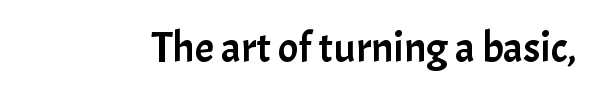
{"serif": "no", "italic": "no", "width": "normal", "stroke_contrast": "low", "x_height": "medium", "monospaced": "no", "underline": "no", "letter_spacing": "normal", "letter_spacing_em": 0.0, "glyph_px": 43}
